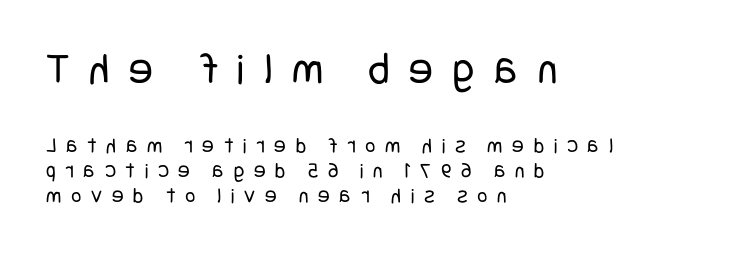
Q: Is the text bold? A: No.
Q: Is the text italic (slanted)? A: No, it is upright.
Q: Is the typeface a serif or a sans-serif typeface? A: Sans-serif.
Q: Is the text underlined? A: No.
Q: How is the paragraph aligned? A: Left-aligned.
Q: Is the spacing between letters normal or unusually wide? A: Unusually wide.
Q: Is the spacing between lines tight, normal or loose? A: Tight.
Q: Which block of text is set in a larger size, the first (top) or the second (bottom)? A: The first (top) one.
Q: Width (condensed, normal, or wide)? A: Condensed.
Q: Stroke contrast? A: Low.
Q: x-height? A: Large.
